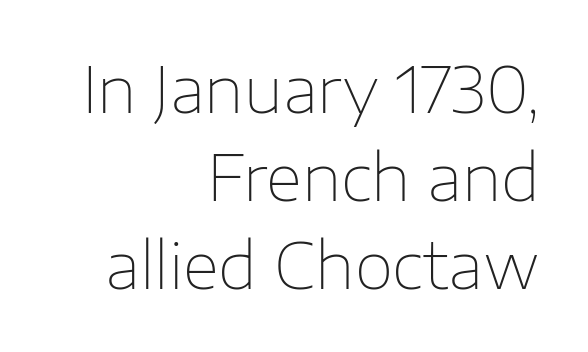
Q: Is the text bold? A: No.
Q: Is the text italic (slanted)? A: No, it is upright.
Q: Is the typeface a serif or a sans-serif typeface? A: Sans-serif.
Q: Is the text underlined? A: No.
Q: How is the paragraph aligned? A: Right-aligned.
Q: Is the spacing between letters normal or unusually wide? A: Normal.
Q: Is the spacing between lines tight, normal or loose? A: Normal.
Q: Width (condensed, normal, or wide)? A: Normal.
Q: Stroke contrast? A: Low.
Q: x-height? A: Medium.
Q: Monospaced? A: No.
